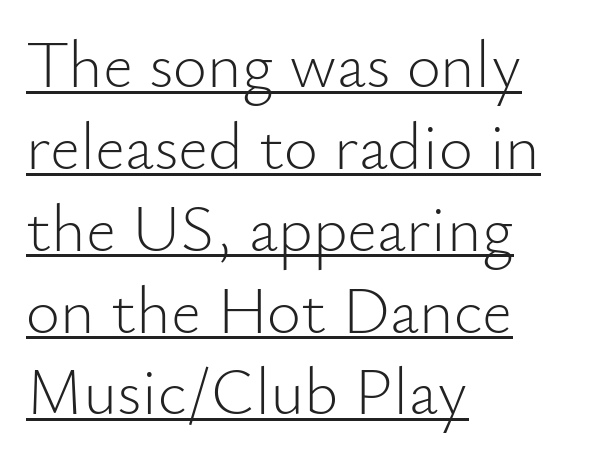
The image shows 66 px light sans-serif type, upright; set left-aligned, line spacing 1.24x, normal letter spacing, underlined; low stroke contrast and a small x-height.
